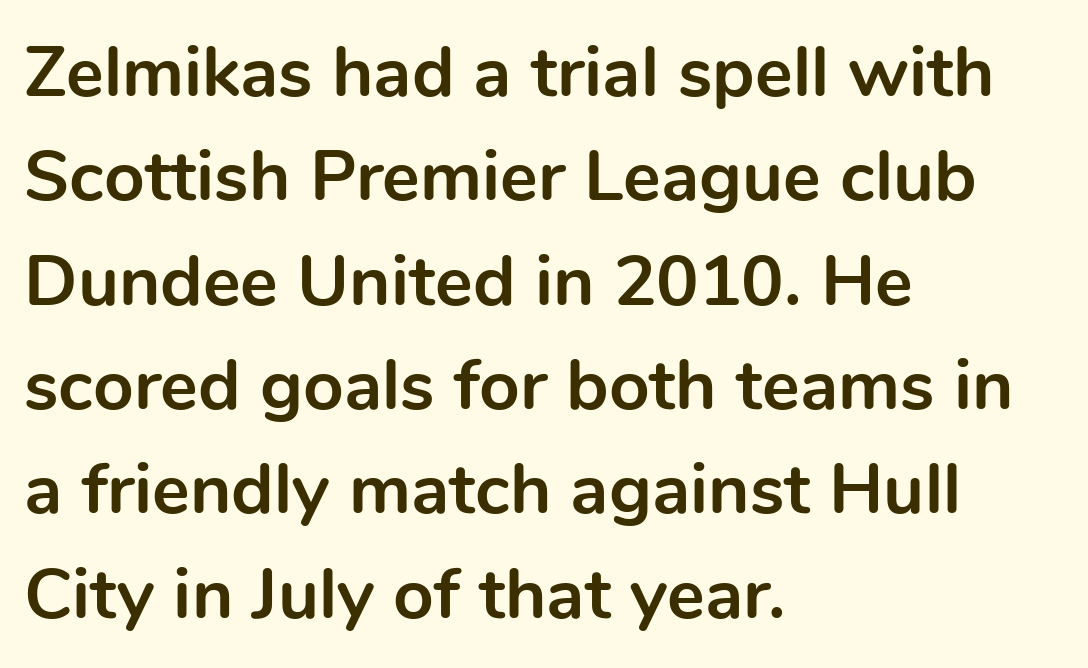
Q: Is the text bold? A: Yes.
Q: Is the text italic (slanted)? A: No, it is upright.
Q: Is the typeface a serif or a sans-serif typeface? A: Sans-serif.
Q: Is the text underlined? A: No.
Q: How is the paragraph aligned? A: Left-aligned.
Q: Is the spacing between letters normal or unusually wide? A: Normal.
Q: Is the spacing between lines tight, normal or loose? A: Normal.
Q: Width (condensed, normal, or wide)? A: Normal.
Q: x-height? A: Medium.
Q: Monospaced? A: No.
